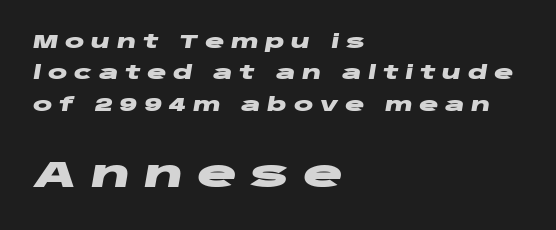
{"italic": "yes", "lean": "right", "slant_degrees": 10, "bold": "yes", "weight": "heavy", "width": "wide", "stroke_contrast": "low", "x_height": "large", "monospaced": "no", "underline": "no", "align": "left", "line_spacing_ratio": 1.75, "letter_spacing": "wide", "letter_spacing_em": 0.37, "larger_block": "second", "size_ratio": 2.06, "glyph_px": 37}
